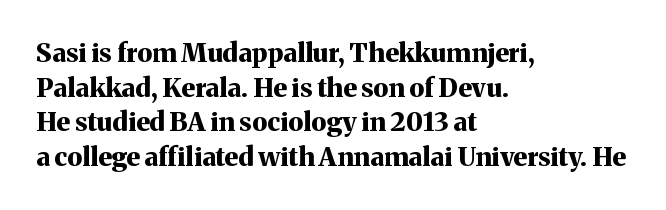
The image shows 26 px bold type, upright; set left-aligned, normal line spacing (1.33x), normal letter spacing, not underlined.
